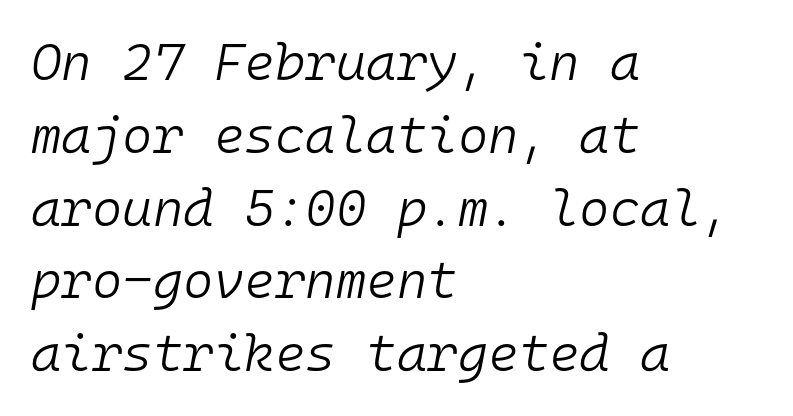
{"italic": "yes", "lean": "right", "slant_degrees": 10, "bold": "no", "weight": "light", "width": "normal", "stroke_contrast": "low", "x_height": "medium", "monospaced": "yes", "underline": "no", "align": "left", "line_spacing": "normal", "line_spacing_ratio": 1.4, "letter_spacing": "normal", "letter_spacing_em": 0.0, "glyph_px": 52}
